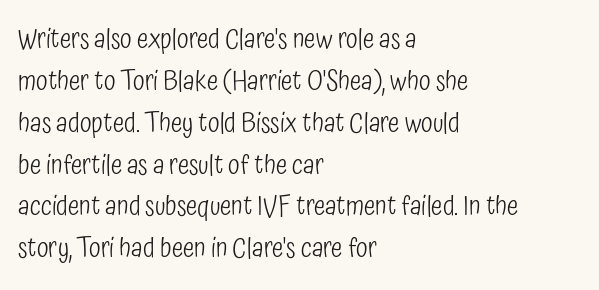
Q: Is the text bold? A: No.
Q: Is the text italic (slanted)? A: No, it is upright.
Q: Is the text underlined? A: No.
Q: How is the paragraph aligned? A: Left-aligned.
Q: Is the spacing between letters normal or unusually wide? A: Normal.
Q: Is the spacing between lines tight, normal or loose? A: Normal.
